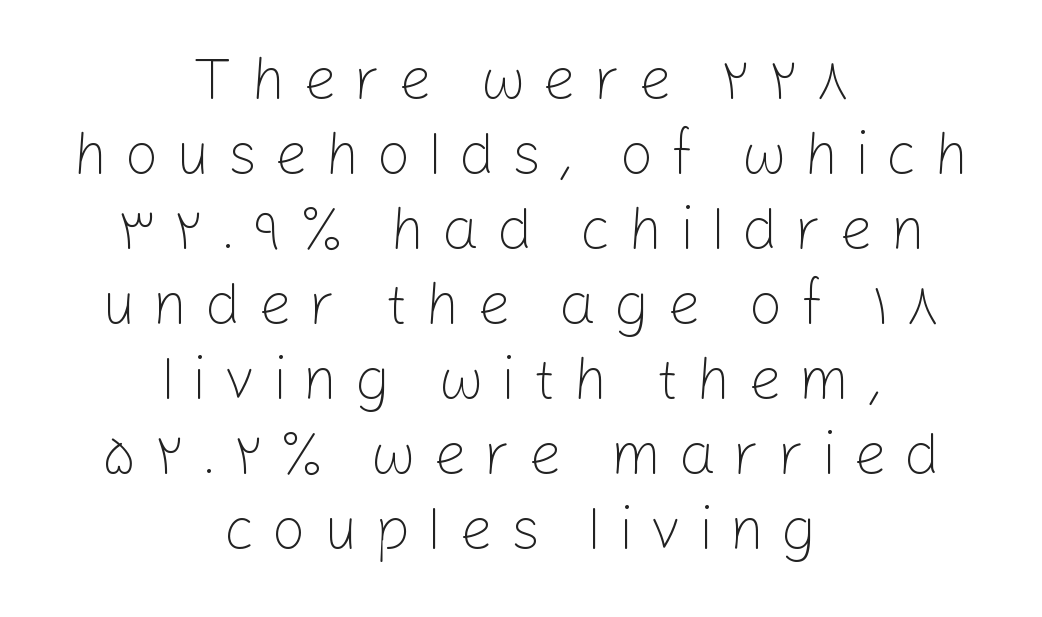
Rendered with straight, roman letterforms. Alignment: centered. Spacing between characters has been opened up far beyond the box default. A light-to-regular cut is what we see here.
